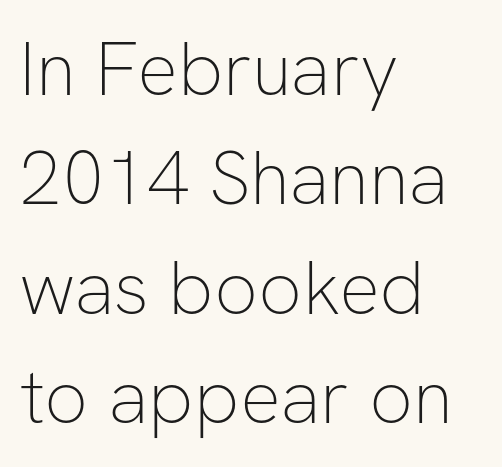
Letterform terminals end flat and unadorned throughout the passage. Weight class: somewhere from thin through regular. The passage shown is typed in a proportional face where columns would drift. The vertical gap from one line to the next is medium.
